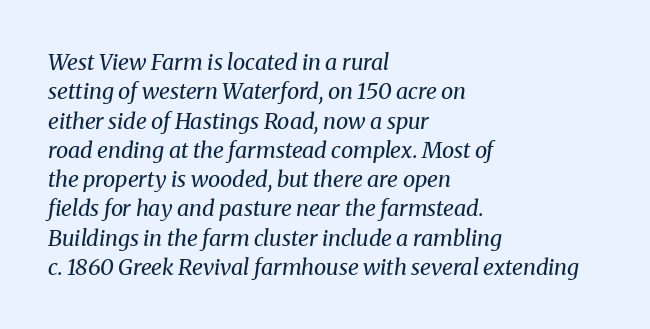
Q: Is the text bold? A: No.
Q: Is the text italic (slanted)? A: Yes, it leans right by about 8 degrees.
Q: Is the text underlined? A: No.
Q: How is the paragraph aligned? A: Left-aligned.
Q: Is the spacing between letters normal or unusually wide? A: Normal.
Q: Is the spacing between lines tight, normal or loose? A: Normal.
